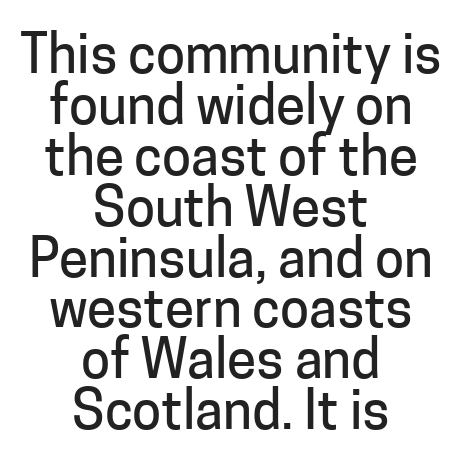
The image shows 53 px sans-serif type, upright; set centered, tight line spacing (0.96x), normal letter spacing, not underlined; low stroke contrast and a medium x-height.
